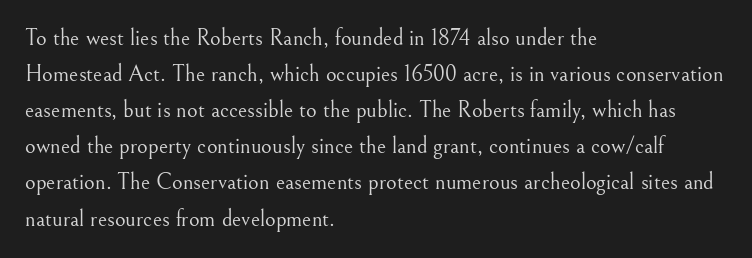
Nothing unusual about the tracking: characters are spaced as the font intends. The typesetter chose a ragged-right arrangement here. Vertical strokes here are truly vertical. In terms of leading, this rendering sits right in the middle.
